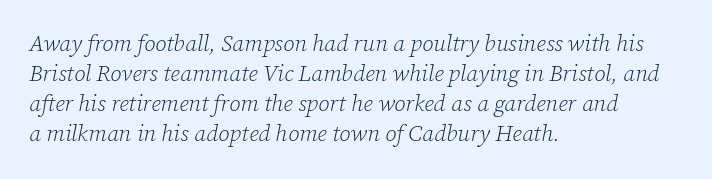
Q: Is the text bold? A: No.
Q: Is the text italic (slanted)? A: Yes, it leans right by about 12 degrees.
Q: Is the text underlined? A: No.
Q: How is the paragraph aligned? A: Left-aligned.
Q: Is the spacing between letters normal or unusually wide? A: Normal.
Q: Is the spacing between lines tight, normal or loose? A: Normal.
